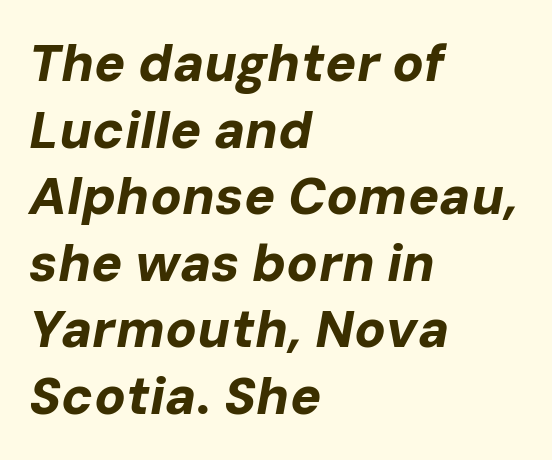
The image shows 52 px bold type, italic (leaning right); set left-aligned, normal line spacing (1.28x), normal letter spacing, not underlined; low stroke contrast and a medium x-height.
